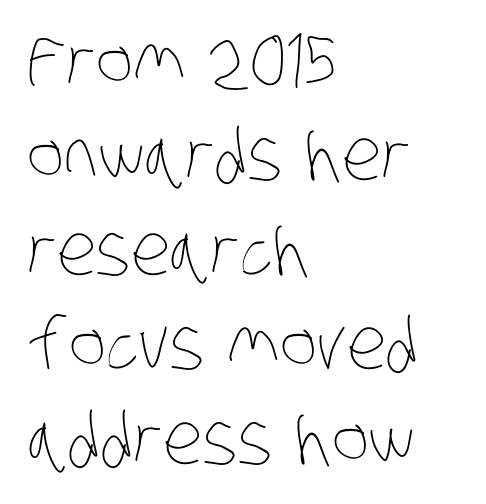
{"bold": "no", "weight": "thin", "width": "condensed", "stroke_contrast": "low", "x_height": "large", "monospaced": "no", "underline": "no", "align": "left", "line_spacing": "normal", "line_spacing_ratio": 1.33, "letter_spacing": "normal", "letter_spacing_em": 0.0, "glyph_px": 71}
